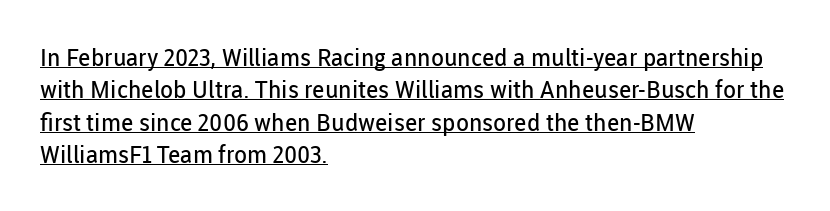
{"italic": "no", "bold": "no", "underline": "yes", "align": "left", "line_spacing": "normal", "line_spacing_ratio": 1.35, "letter_spacing": "normal", "letter_spacing_em": 0.0, "glyph_px": 24}
